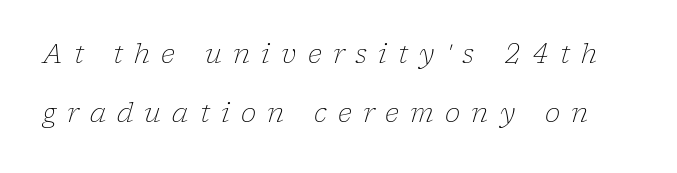
Q: Is the text bold? A: No.
Q: Is the text italic (slanted)? A: Yes, it leans right by about 17 degrees.
Q: Is the text underlined? A: No.
Q: Is the spacing between letters normal or unusually wide? A: Unusually wide.
Q: Is the spacing between lines tight, normal or loose? A: Loose.
